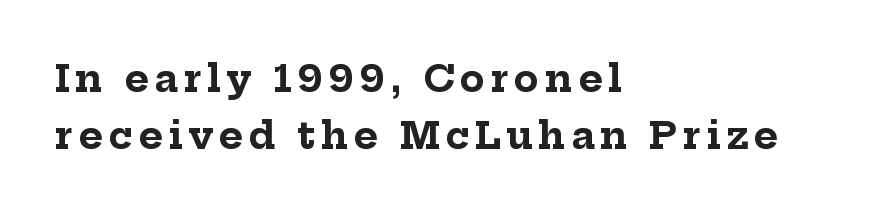
The compositor pushed each line to the left boundary. Here the designer chose a conventional face with non-uniform glyph widths. One glance says typical: line gaps are just what's usual. No italicization has been applied; the sample stays upright. Descenders are the only things crossing below the line. Serif or sans? Serif — the stroke terminals have little feet.
